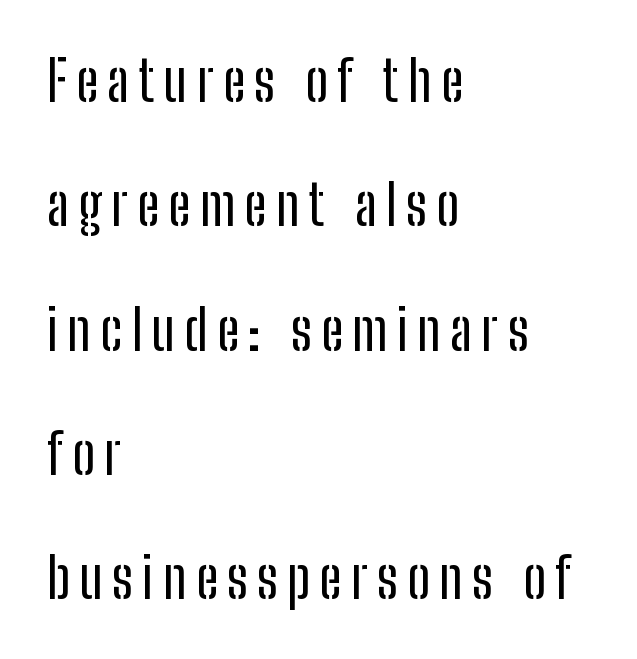
Notice how the stems are strictly vertical — no italics here. Unlike a traditional serif, this face leaves its strokes unadorned. Underline: absent. The rendering uses natural spacing where letterforms have individual widths.
